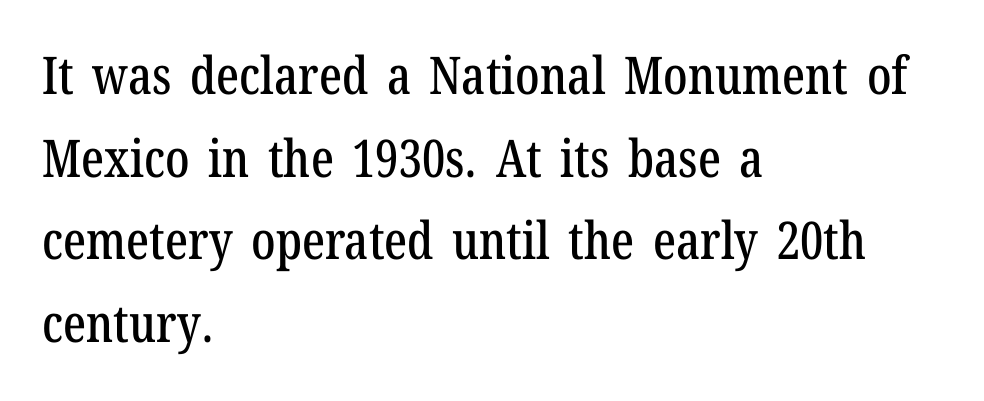
The image shows 52 px condensed serif type, upright; set left-aligned, normal line spacing (1.59x), normal letter spacing, not underlined; low stroke contrast and a medium x-height.
